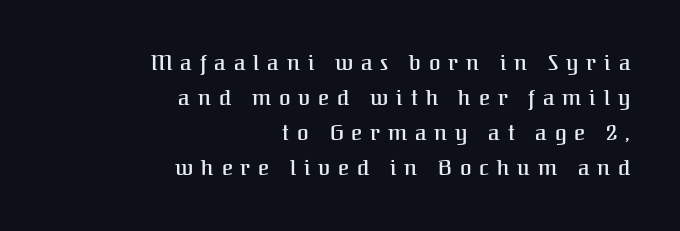
Inter-character spacing is expanded well beyond the font's built-in metrics. Does the copy run flush right? Yes — the right margin is perfectly even. The characters look somewhat weighty, a semibold short of true bold. This sample keeps an unexceptional amount of space between lines. This is roman type, the default non-slanted kind. Descender tails drop into unmarked territory.
